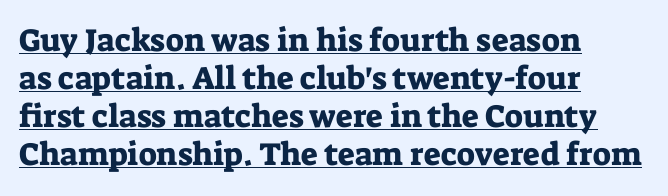
The image shows 32 px serif type, upright; set left-aligned, line spacing 1.19x, normal letter spacing, underlined; low stroke contrast and a medium x-height.
